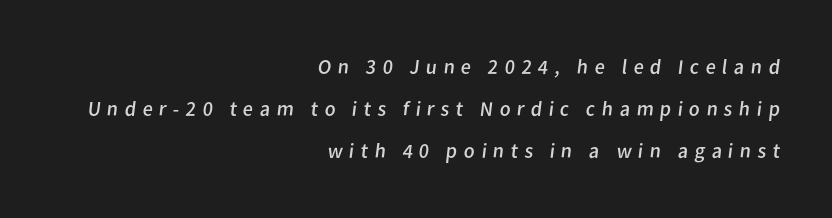
{"bold": "no", "underline": "no", "align": "right", "line_spacing": "loose", "line_spacing_ratio": 2.01, "letter_spacing": "wide", "letter_spacing_em": 0.3, "glyph_px": 21}
